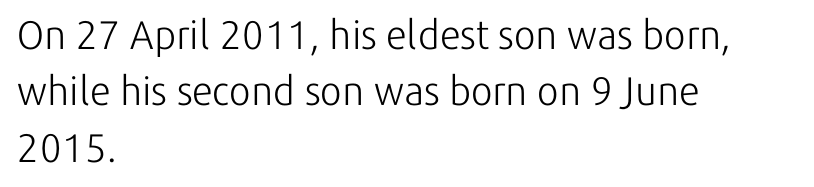
{"serif": "no", "italic": "no", "bold": "no", "weight": "light", "width": "normal", "stroke_contrast": "low", "x_height": "medium", "monospaced": "no", "underline": "no", "align": "left", "line_spacing": "normal", "line_spacing_ratio": 1.41, "letter_spacing": "normal", "letter_spacing_em": 0.0, "glyph_px": 40}
